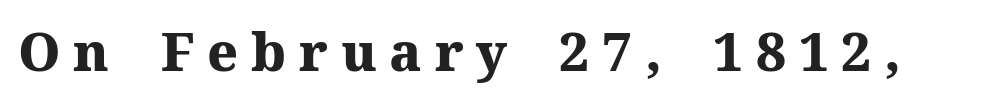
The image shows 53 px heavy serif type, upright; set unusually wide letter spacing (+0.24 em), not underlined; medium stroke contrast and a medium x-height.
